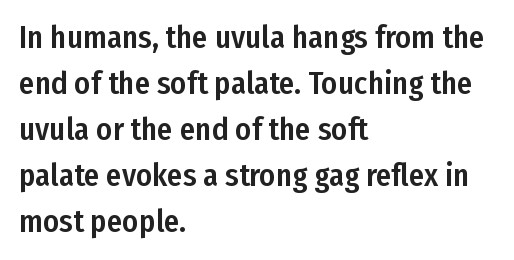
Do the characters align in a grid? No, the font is proportional. The letters carry no serifs — their stems end cleanly without finishing strokes. The leading is moderate, giving the passage an even texture. This rendering uses left alignment, leaving the right contour irregular. The words here are not underlined. In terms of posture, this sample is upright.
